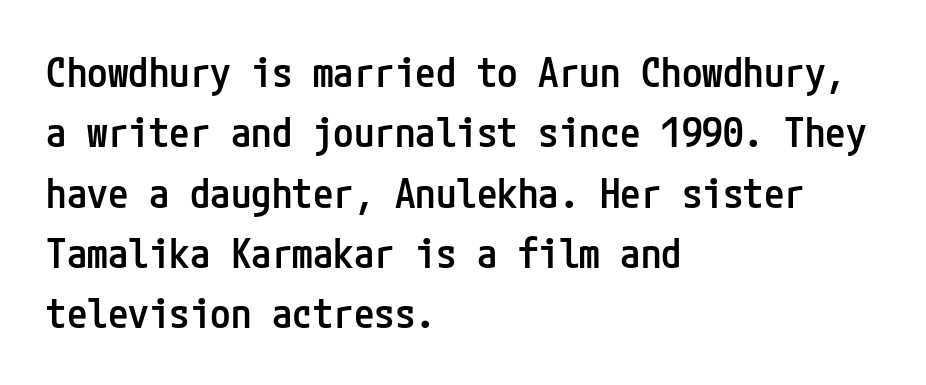
In terms of leading, this rendering sits right in the middle. These lines were composed using upright roman letters. Does the weight exceed regular? Yes, but only to semibold. Are there feet on the stems? There aren't — it's a sans. Check under the words: just untouched page.
